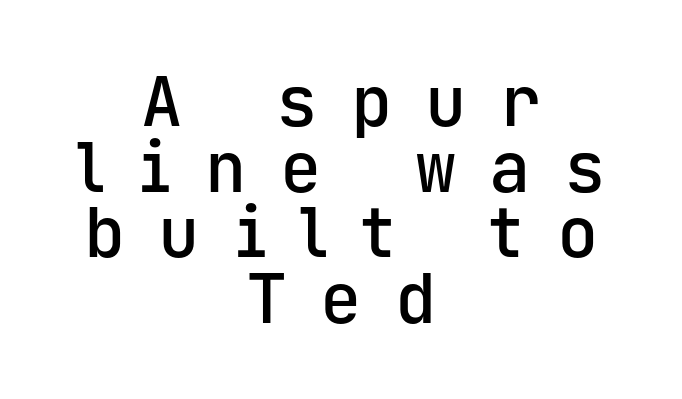
The image shows 69 px semibold sans-serif type, upright, monospaced; set centered, tight line spacing (0.95x), unusually wide letter spacing (+0.48 em), not underlined; low stroke contrast and a medium x-height.
